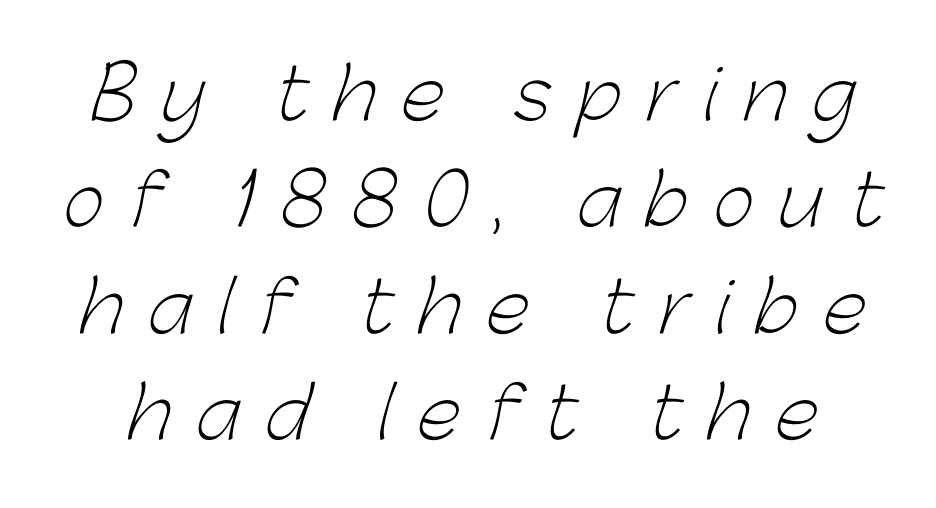
In terms of leading, this rendering sits right in the middle. You can tell from the bare stems that sans-serif type was used. A quiet, ordinary-to-light weight characterises the typeface. Character widths vary here, with narrow letters taking less room than wide ones.
